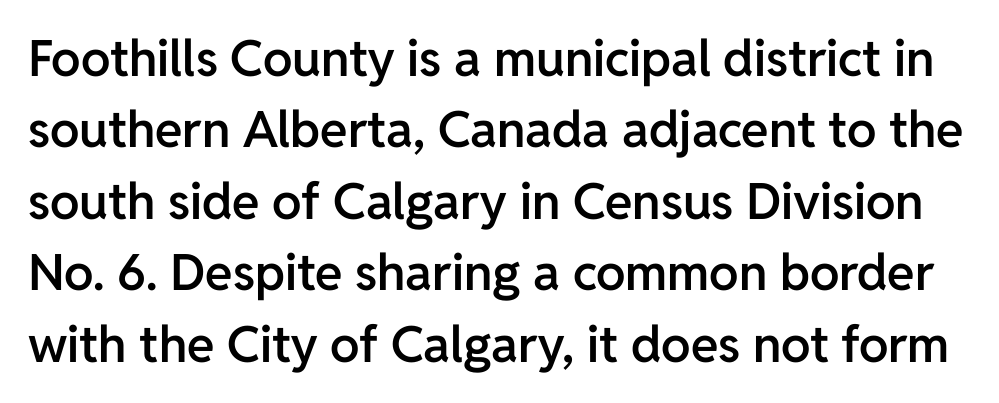
{"serif": "no", "italic": "no", "bold": "semi", "weight": "semibold", "width": "normal", "stroke_contrast": "low", "x_height": "medium", "monospaced": "no", "underline": "no", "line_spacing": "normal", "line_spacing_ratio": 1.43, "letter_spacing": "normal", "letter_spacing_em": 0.0, "glyph_px": 50}
